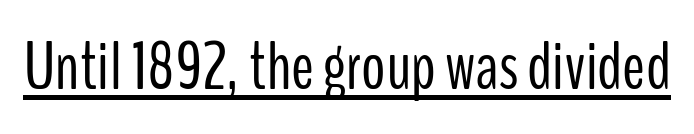
The image shows 68 px light, condensed sans-serif type, upright; set normal letter spacing, underlined; low stroke contrast and a medium x-height.
